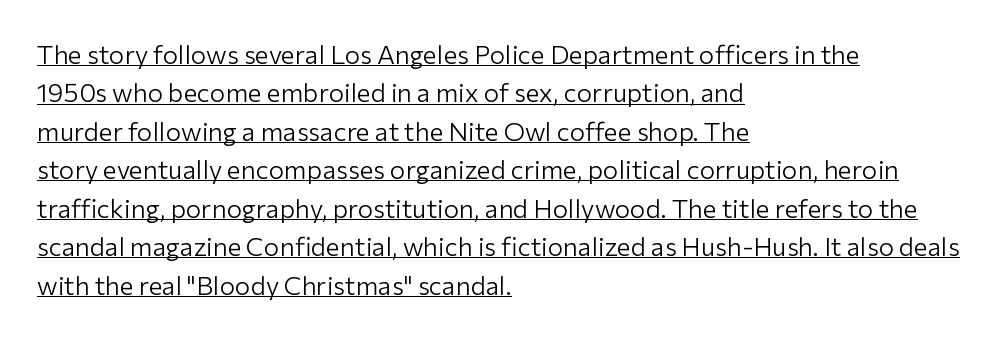
Q: Is the text bold? A: No.
Q: Is the text italic (slanted)? A: No, it is upright.
Q: Is the text underlined? A: Yes.
Q: How is the paragraph aligned? A: Left-aligned.
Q: Is the spacing between letters normal or unusually wide? A: Normal.
Q: Is the spacing between lines tight, normal or loose? A: Normal.
